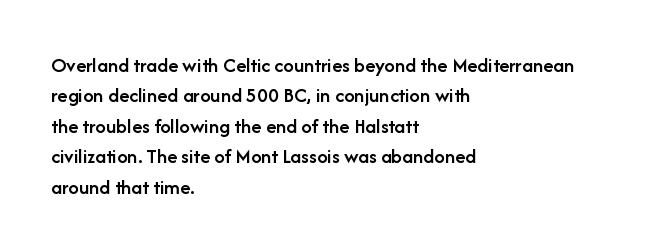
Q: Is the text bold? A: Semi-bold.
Q: Is the text italic (slanted)? A: No, it is upright.
Q: Is the text underlined? A: No.
Q: How is the paragraph aligned? A: Left-aligned.
Q: Is the spacing between letters normal or unusually wide? A: Normal.
Q: Is the spacing between lines tight, normal or loose? A: Normal.
